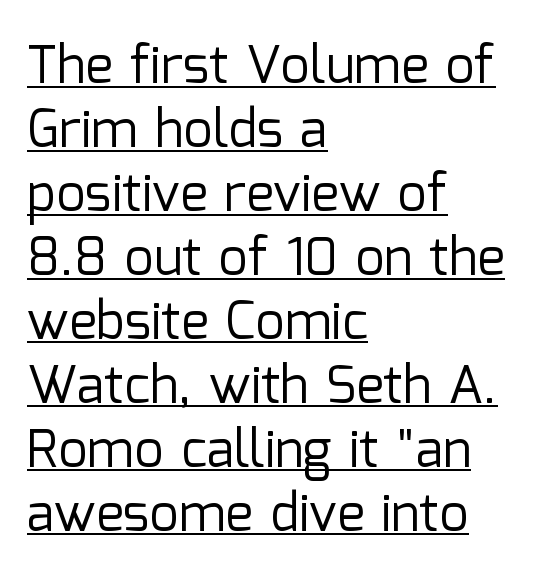
Q: Is the text bold? A: No.
Q: Is the text italic (slanted)? A: No, it is upright.
Q: Is the typeface a serif or a sans-serif typeface? A: Sans-serif.
Q: Is the text underlined? A: Yes.
Q: How is the paragraph aligned? A: Left-aligned.
Q: Is the spacing between letters normal or unusually wide? A: Normal.
Q: Width (condensed, normal, or wide)? A: Normal.
Q: Stroke contrast? A: Low.
Q: x-height? A: Medium.
Q: Monospaced? A: No.
